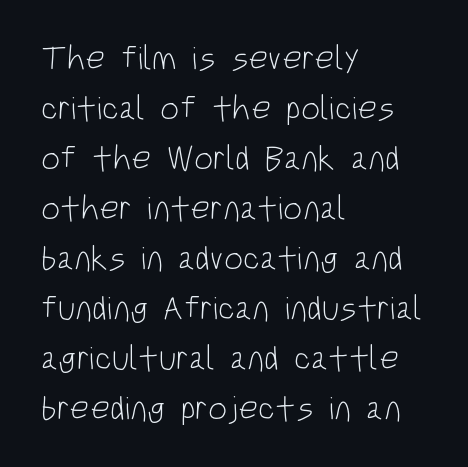
The image shows 34 px light, condensed sans-serif type, upright; set left-aligned, normal line spacing (1.47x), normal letter spacing, not underlined; low stroke contrast and a large x-height.
